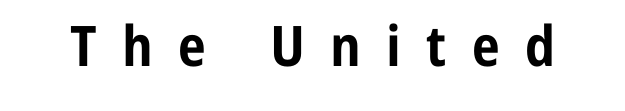
Q: Is the text bold? A: Yes.
Q: Is the text italic (slanted)? A: No, it is upright.
Q: Is the typeface a serif or a sans-serif typeface? A: Sans-serif.
Q: Is the text underlined? A: No.
Q: Is the spacing between letters normal or unusually wide? A: Unusually wide.
Q: Width (condensed, normal, or wide)? A: Condensed.
Q: Stroke contrast? A: Low.
Q: x-height? A: Medium.
Q: Monospaced? A: No.
